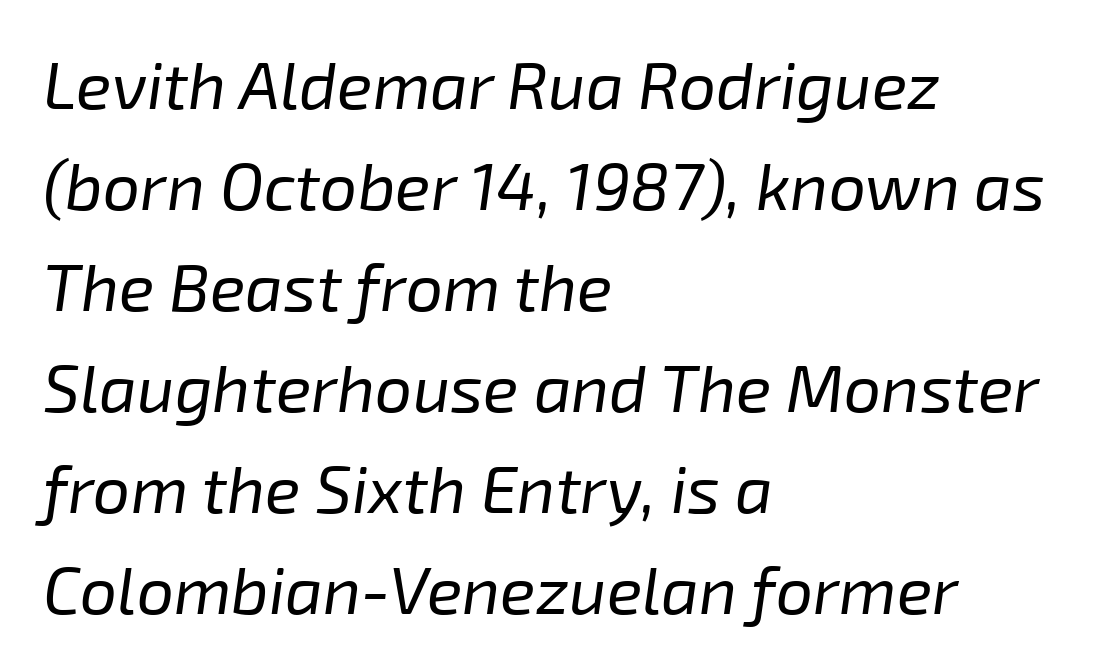
The image shows 66 px regular-weight type, italic (leaning right); set left-aligned, normal line spacing (1.53x), normal letter spacing, not underlined; low stroke contrast and a medium x-height.
